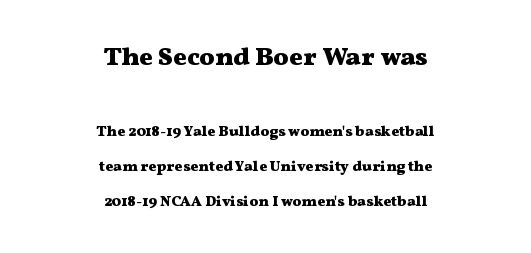
{"italic": "no", "bold": "yes", "underline": "no", "align": "center", "line_spacing": "loose", "line_spacing_ratio": 2.32, "letter_spacing": "normal", "letter_spacing_em": 0.0, "larger_block": "first", "size_ratio": 1.73, "glyph_px": 26}
